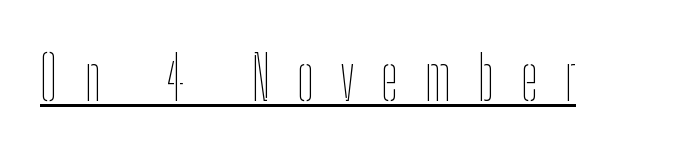
The image shows 61 px thin, condensed type, upright; set unusually wide letter spacing (+0.43 em), underlined; low stroke contrast and a medium x-height.
